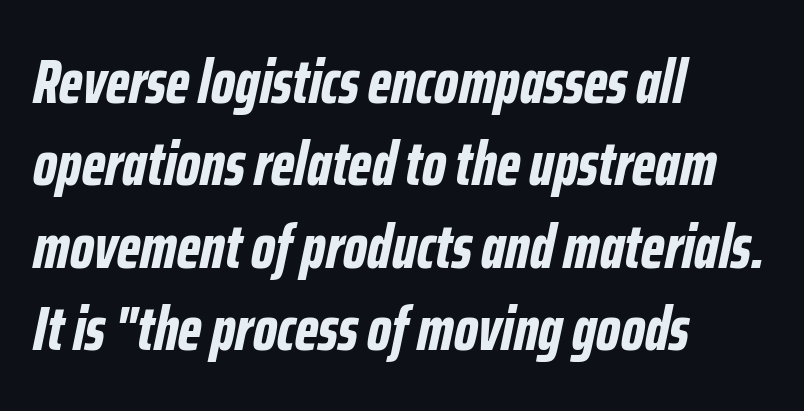
The image shows 61 px bold, condensed type, italic (leaning right); set left-aligned, normal line spacing (1.35x), normal letter spacing, not underlined; low stroke contrast and a medium x-height.
